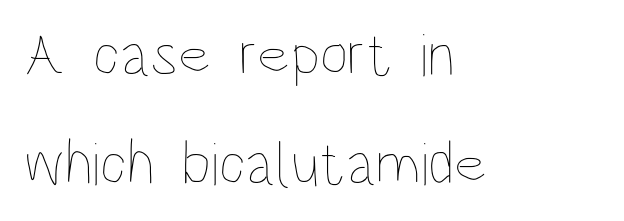
Look at the tracking — it's just the regular setting, nothing added. Counters stay open thanks to moderate or lighter strokes. These lines stack with their left ends in a neat column. The letters advance in unequal steps, a hallmark of proportional type. The words here are not underlined.
